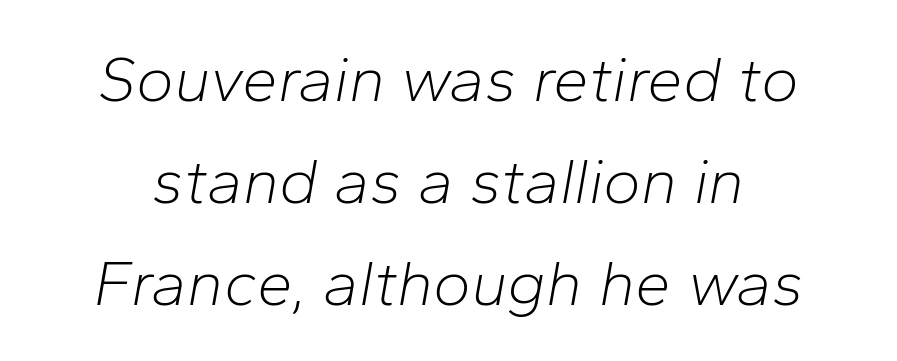
The image shows 64 px light type, italic (leaning right); set normal line spacing (1.59x), normal letter spacing, not underlined; low stroke contrast and a medium x-height.
